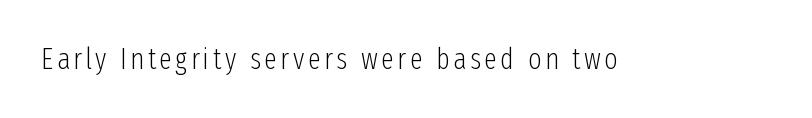
{"serif": "no", "italic": "no", "bold": "no", "weight": "light", "width": "condensed", "stroke_contrast": "low", "x_height": "medium", "monospaced": "no", "underline": "no", "glyph_px": 29}
